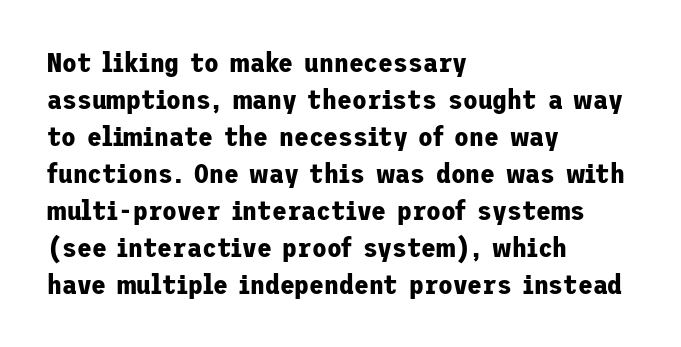
Q: Is the text bold? A: Yes.
Q: Is the text italic (slanted)? A: No, it is upright.
Q: Is the text underlined? A: No.
Q: How is the paragraph aligned? A: Left-aligned.
Q: Is the spacing between letters normal or unusually wide? A: Normal.
Q: Is the spacing between lines tight, normal or loose? A: Normal.
